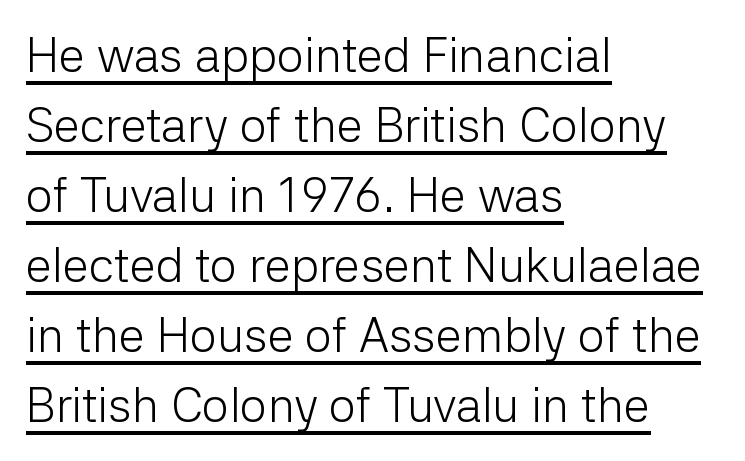
{"serif": "no", "italic": "no", "bold": "no", "weight": "light", "width": "normal", "stroke_contrast": "low", "x_height": "medium", "monospaced": "no", "underline": "yes", "align": "left", "line_spacing": "normal", "line_spacing_ratio": 1.46, "letter_spacing": "normal", "letter_spacing_em": 0.0, "glyph_px": 48}
